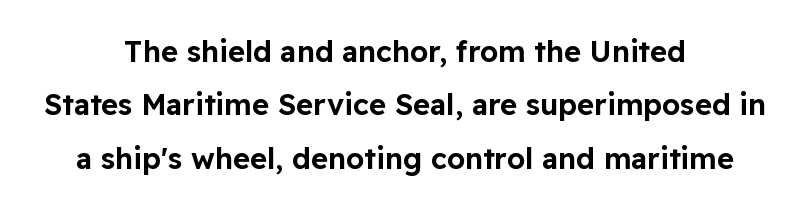
Q: Is the text italic (slanted)? A: No, it is upright.
Q: Is the typeface a serif or a sans-serif typeface? A: Sans-serif.
Q: Is the text underlined? A: No.
Q: How is the paragraph aligned? A: Centered.
Q: Is the spacing between letters normal or unusually wide? A: Normal.
Q: Width (condensed, normal, or wide)? A: Normal.
Q: Stroke contrast? A: Low.
Q: x-height? A: Medium.
Q: Monospaced? A: No.
